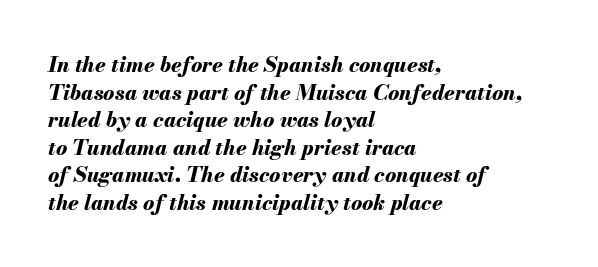
The image shows 21 px bold type, italic (leaning right); set left-aligned, normal line spacing (1.31x), normal letter spacing, not underlined.
